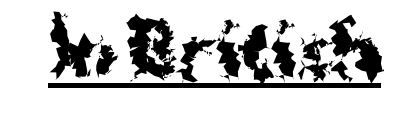
The image shows 71 px bold sans-serif type, upright; set normal letter spacing, underlined; medium stroke contrast and a medium x-height.
